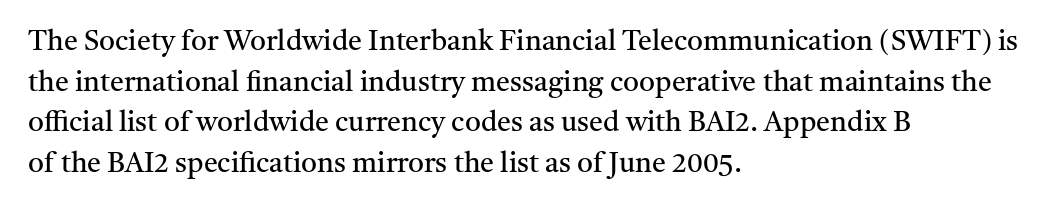
The image shows 28 px regular-weight serif type, upright; set left-aligned, normal line spacing (1.45x), normal letter spacing, not underlined; medium stroke contrast and a medium x-height.
